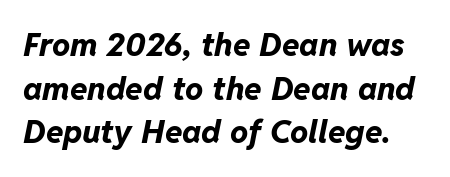
The image shows 32 px bold type, italic (leaning right); set normal line spacing (1.36x), normal letter spacing, not underlined; low stroke contrast and a medium x-height.
